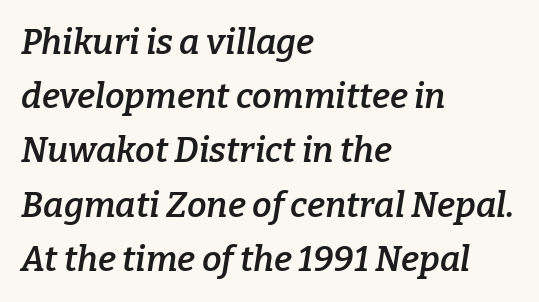
The passage shown is not underscored anywhere. One glance says typical: line gaps are just what's usual. Emphasis-style slanted type is in use. A classic flush-left, rag-right setting is used for this passage. Here the designer chose a conventional face with non-uniform glyph widths.
